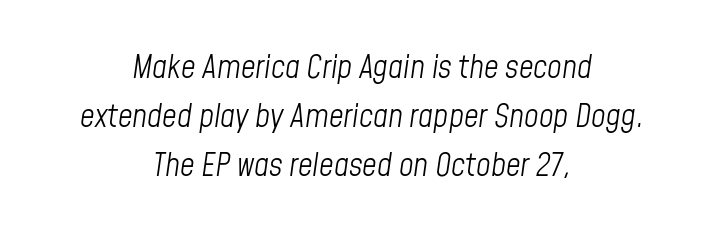
This sample has the flowing, uneven cadence of proportional lettering. The rendering applies a slant to the glyphs. A quiet, ordinary-to-light weight characterises the typeface. Glyph-to-glyph distance matches everyday printed text. Any mark beneath the type? The region is blank.
